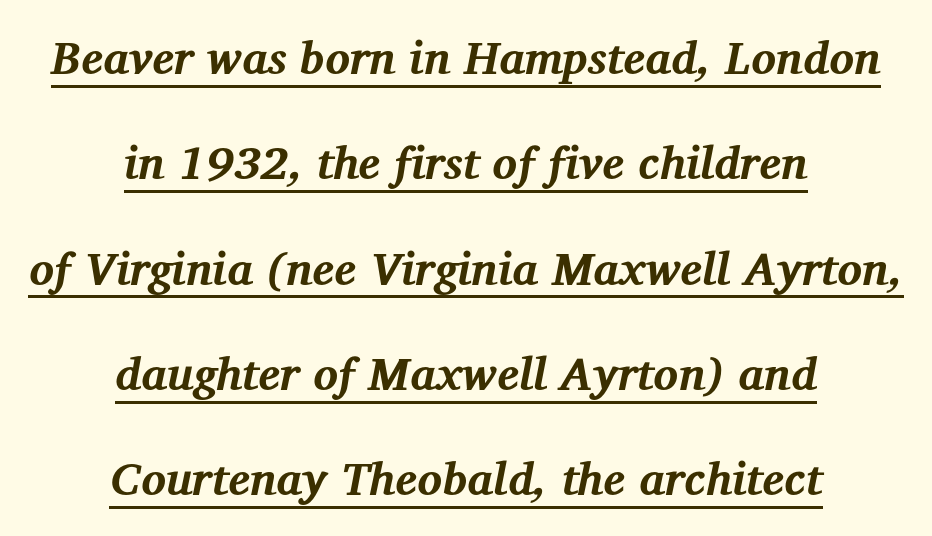
{"serif": "yes", "italic": "yes", "lean": "right", "slant_degrees": 12, "bold": "yes", "weight": "bold", "width": "normal", "stroke_contrast": "medium", "x_height": "medium", "monospaced": "no", "underline": "yes", "align": "center", "line_spacing": "loose", "line_spacing_ratio": 2.29, "letter_spacing": "normal", "letter_spacing_em": 0.0, "glyph_px": 46}
